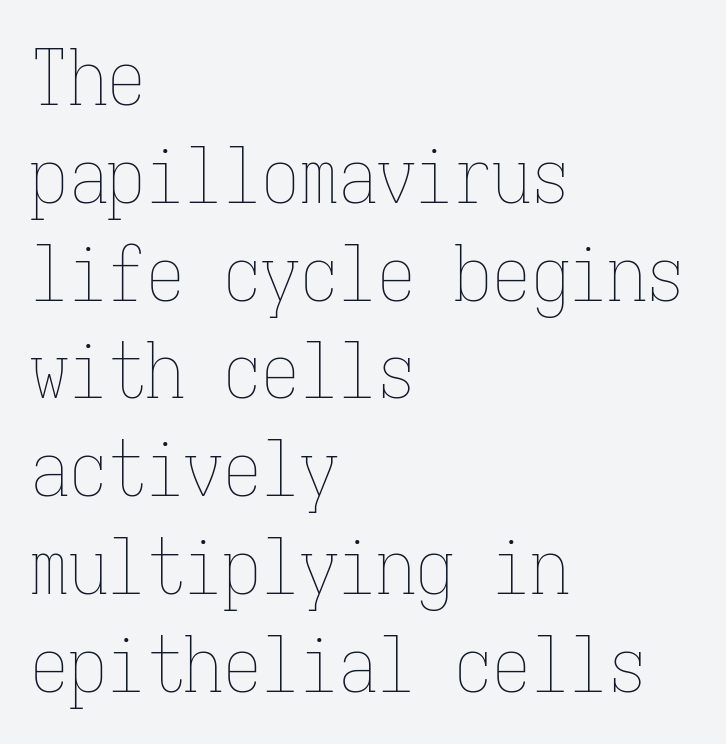
Q: Is the text bold? A: No.
Q: Is the text italic (slanted)? A: No, it is upright.
Q: Is the text underlined? A: No.
Q: How is the paragraph aligned? A: Left-aligned.
Q: Is the spacing between letters normal or unusually wide? A: Normal.
Q: Is the spacing between lines tight, normal or loose? A: Normal.
Q: Width (condensed, normal, or wide)? A: Condensed.
Q: Stroke contrast? A: Low.
Q: x-height? A: Medium.
Q: Monospaced? A: Yes.
